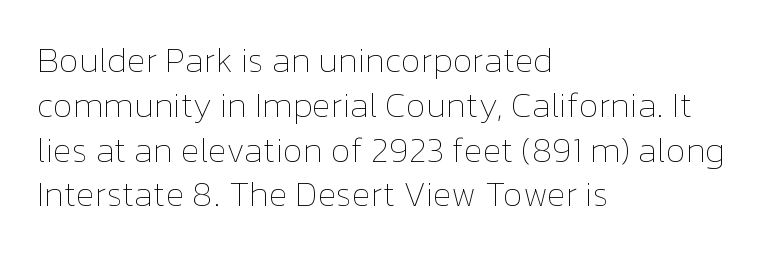
The rendering uses a moderate line-height, typical for paragraphs. The strip under each line holds only bare page. All the whitespace from short lines collects on the right. This reads as an unemphasized weight, regular at the heaviest. Looks like regular typesetting: each glyph gets only the width it needs. The lettering holds an erect, upright posture throughout.
